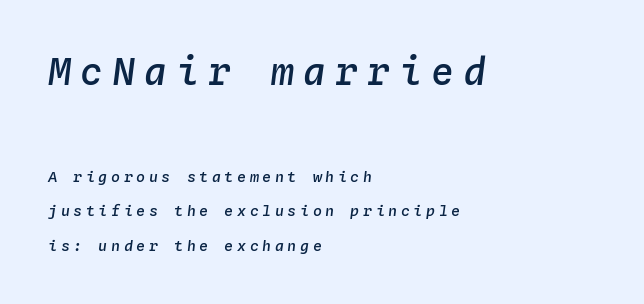
Is this a fixed-width face? Yes — each glyph sits in an identical cell. The paragraph has a hard left edge and a soft right edge. The zone under the glyphs is completely vacant. Semibold letterforms, between regular and bold.
